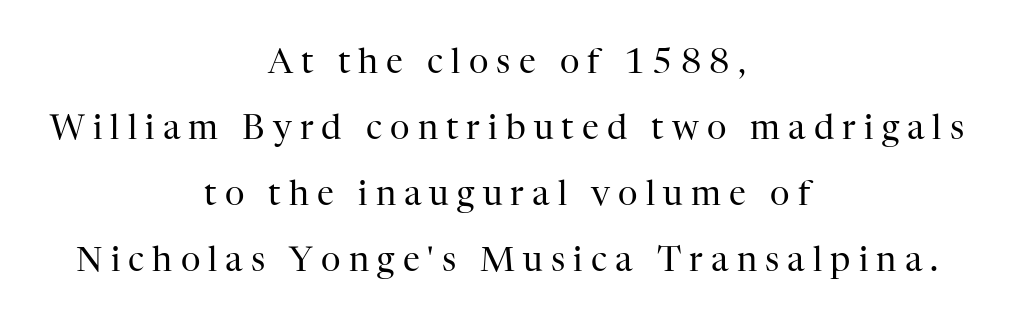
{"serif": "yes", "italic": "no", "bold": "no", "weight": "regular", "width": "normal", "stroke_contrast": "high", "x_height": "medium", "monospaced": "no", "underline": "no", "align": "center", "line_spacing": "loose", "line_spacing_ratio": 1.94, "letter_spacing": "wide", "letter_spacing_em": 0.24, "glyph_px": 34}
